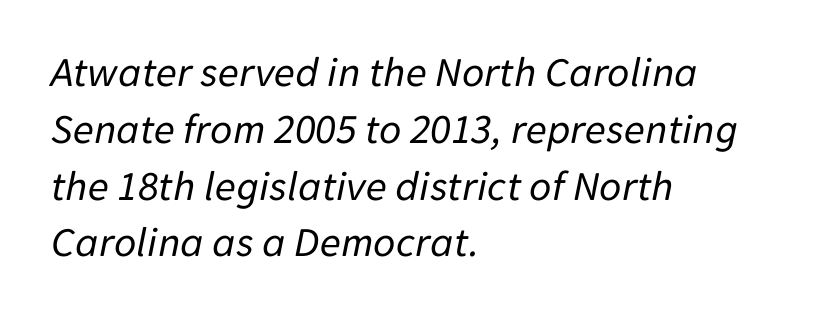
Horizontal bands of white between lines are of average thickness. Nothing heavy about these letters — not bold at all. You could not count columns in this text — the font is proportionally spaced. Nobody drew a line under any word here. Does the lettering tilt? It does — this is italic.
